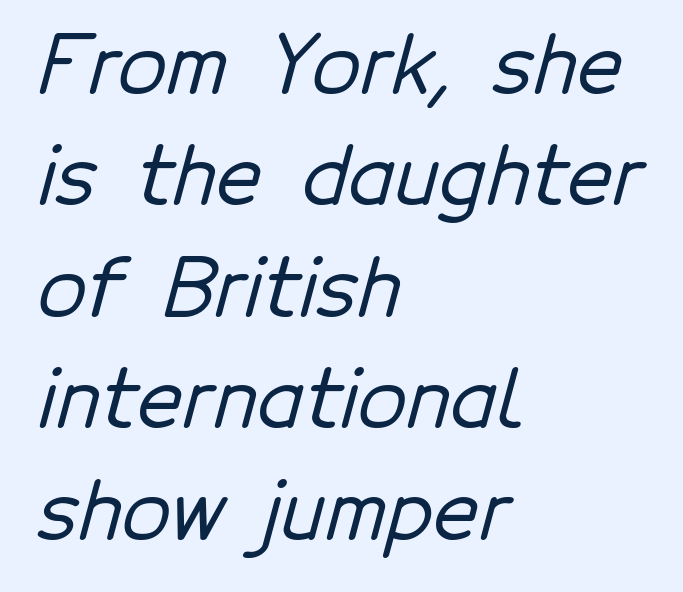
{"serif": "no", "width": "normal", "stroke_contrast": "low", "x_height": "medium", "monospaced": "no", "underline": "no", "align": "left", "line_spacing": "normal", "line_spacing_ratio": 1.41, "letter_spacing": "normal", "letter_spacing_em": 0.0, "glyph_px": 79}
